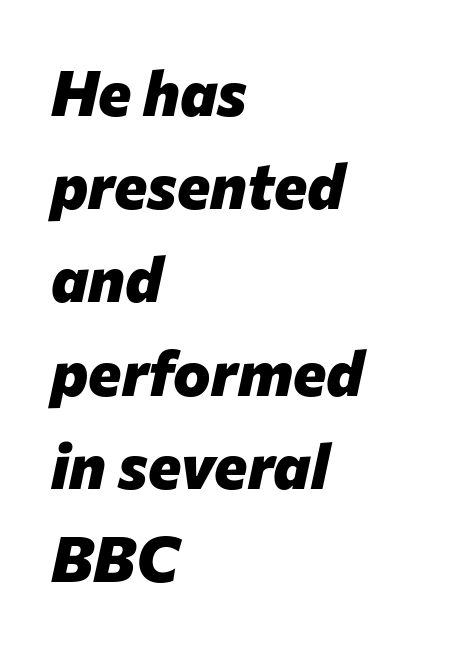
The characters look thick and weighty, a clear bold. Proportional: the letters do not fall into vertical columns. Unmarked baselines from the first word to the last. Leading: standard. There is no visible air inserted between adjacent glyphs. Horizontal alignment here is leftward, the default for most running prose.
